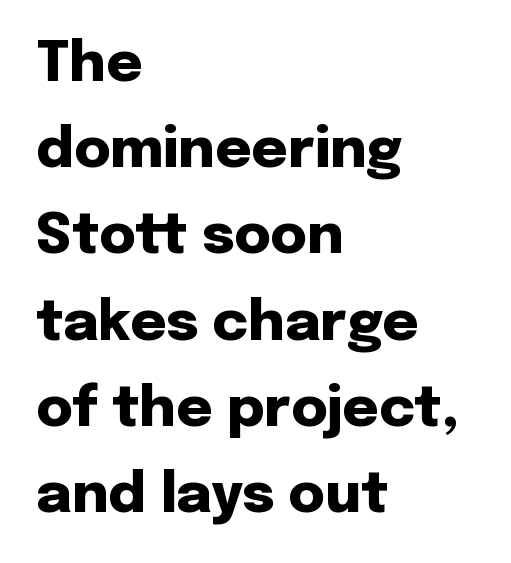
Designer's note — italics off, roman on. The letters advance in unequal steps, a hallmark of proportional type. Here the glyphs are tracked normally, forming tight word shapes. Caption: bold face, heavy strokes.
